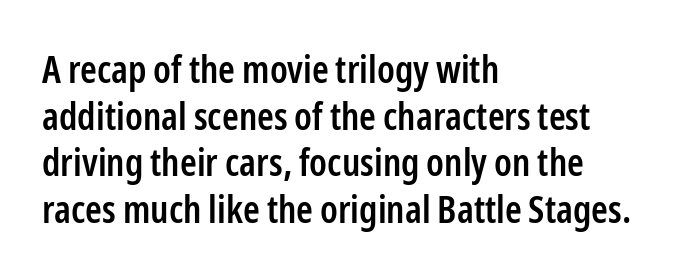
The image shows 38 px semibold, condensed sans-serif type, upright; set left-aligned, line spacing 1.23x, normal letter spacing, not underlined; low stroke contrast and a medium x-height.
